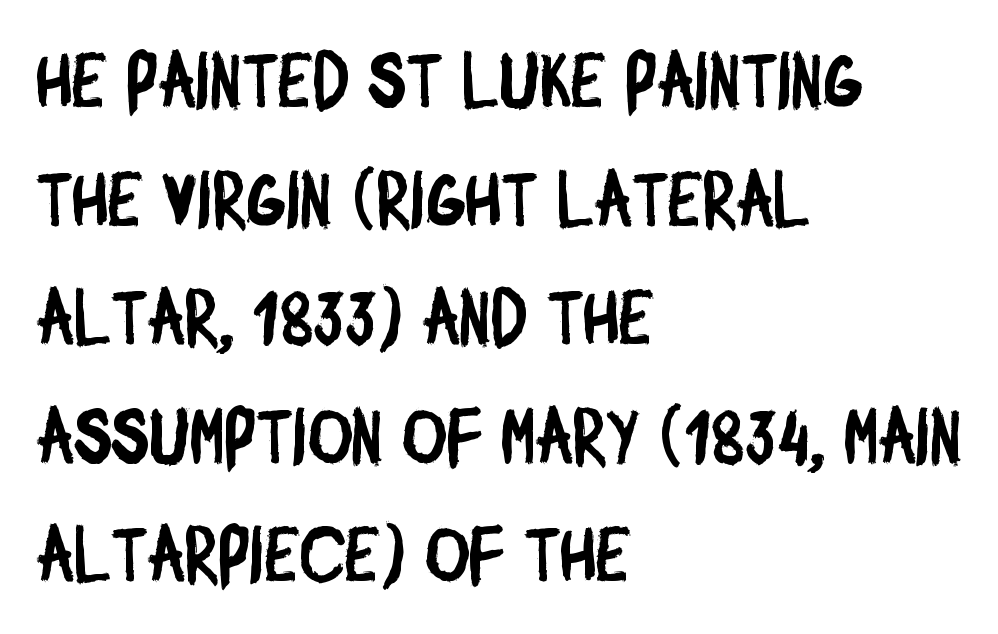
Q: Is the typeface a serif or a sans-serif typeface? A: Sans-serif.
Q: Is the text underlined? A: No.
Q: How is the paragraph aligned? A: Left-aligned.
Q: Is the spacing between letters normal or unusually wide? A: Normal.
Q: Is the spacing between lines tight, normal or loose? A: Normal.
Q: Width (condensed, normal, or wide)? A: Condensed.
Q: Stroke contrast? A: Low.
Q: x-height? A: Large.
Q: Monospaced? A: No.
